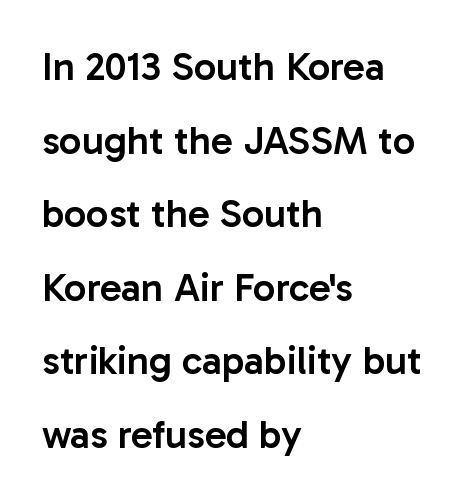
Slightly chunky letters — semibold, I'd say, not full bold. This rendering uses left alignment, leaving the right contour irregular. A typesetter would mark this as roman, not italic. The area under the type is left untouched. The rendering uses natural spacing where letterforms have individual widths.
